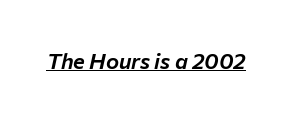
Q: Is the text italic (slanted)? A: Yes, it leans right by about 12 degrees.
Q: Is the text underlined? A: Yes.
Q: Is the spacing between letters normal or unusually wide? A: Normal.
